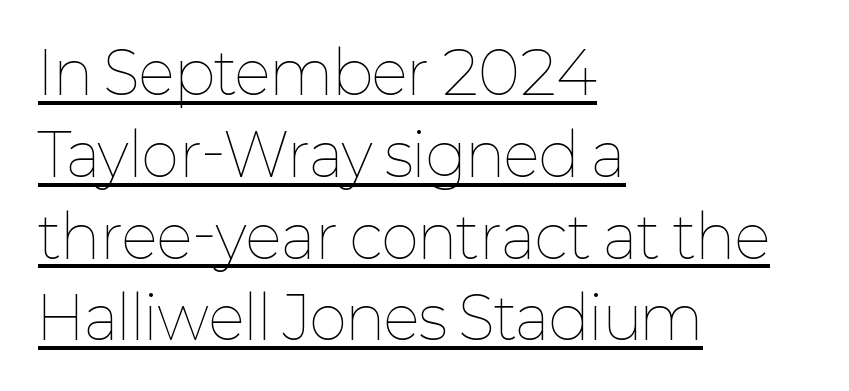
{"italic": "no", "bold": "no", "weight": "thin", "width": "normal", "stroke_contrast": "low", "x_height": "medium", "monospaced": "no", "underline": "yes", "align": "left", "line_spacing": "normal", "line_spacing_ratio": 1.41, "letter_spacing": "normal", "letter_spacing_em": 0.0, "glyph_px": 58}
